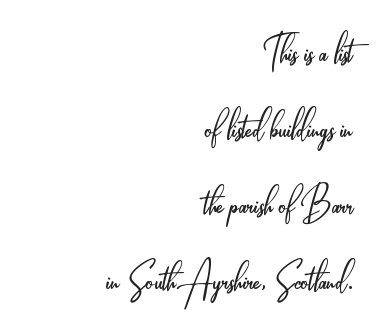
{"serif": "no", "bold": "no", "weight": "light", "width": "condensed", "stroke_contrast": "low", "x_height": "small", "monospaced": "no", "underline": "no", "align": "right", "line_spacing": "normal", "line_spacing_ratio": 1.55, "letter_spacing": "normal", "letter_spacing_em": 0.0, "glyph_px": 49}
